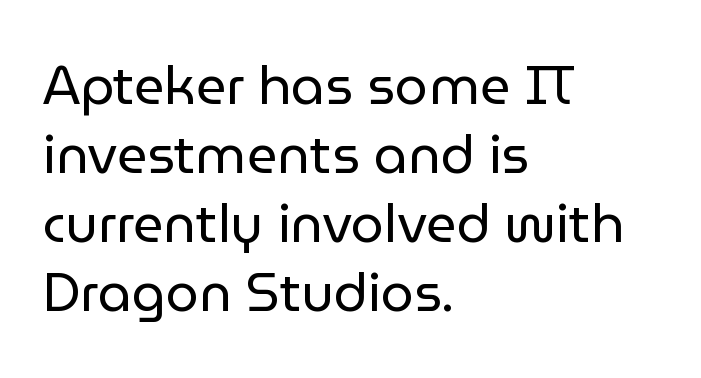
Q: Is the text bold? A: No.
Q: Is the text italic (slanted)? A: No, it is upright.
Q: Is the typeface a serif or a sans-serif typeface? A: Sans-serif.
Q: Is the text underlined? A: No.
Q: How is the paragraph aligned? A: Left-aligned.
Q: Is the spacing between letters normal or unusually wide? A: Normal.
Q: Is the spacing between lines tight, normal or loose? A: Normal.
Q: Width (condensed, normal, or wide)? A: Normal.
Q: Stroke contrast? A: Low.
Q: x-height? A: Medium.
Q: Monospaced? A: No.
